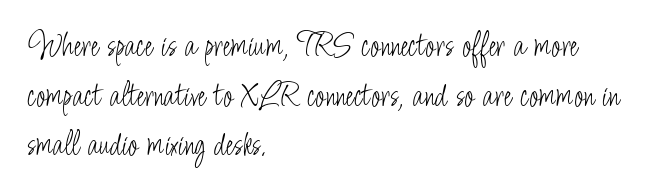
Tracking value appears to be zero — textbook default spacing. The text was rendered using a sans face with plain stroke endings. This rendering features lettering with no underline. If you drew a ruler down the left edge, every line would touch it. The strokes carry an ordinary text weight at most.
